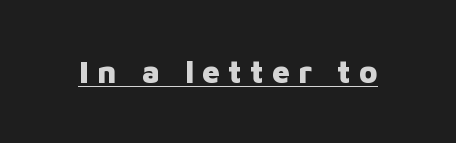
Q: Is the text bold? A: Yes.
Q: Is the text italic (slanted)? A: No, it is upright.
Q: Is the typeface a serif or a sans-serif typeface? A: Sans-serif.
Q: Is the text underlined? A: Yes.
Q: Is the spacing between letters normal or unusually wide? A: Unusually wide.
Q: Width (condensed, normal, or wide)? A: Normal.
Q: Stroke contrast? A: Low.
Q: x-height? A: Medium.
Q: Monospaced? A: No.
